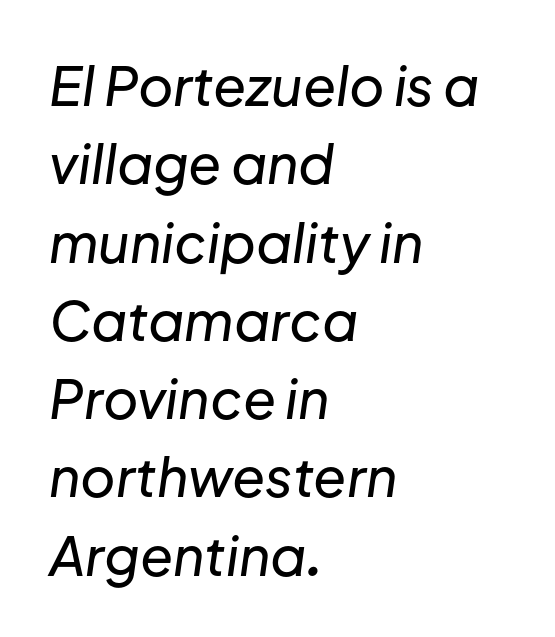
The image shows 54 px text type, italic (leaning right); set left-aligned, normal line spacing (1.45x), normal letter spacing, not underlined; low stroke contrast and a medium x-height.
